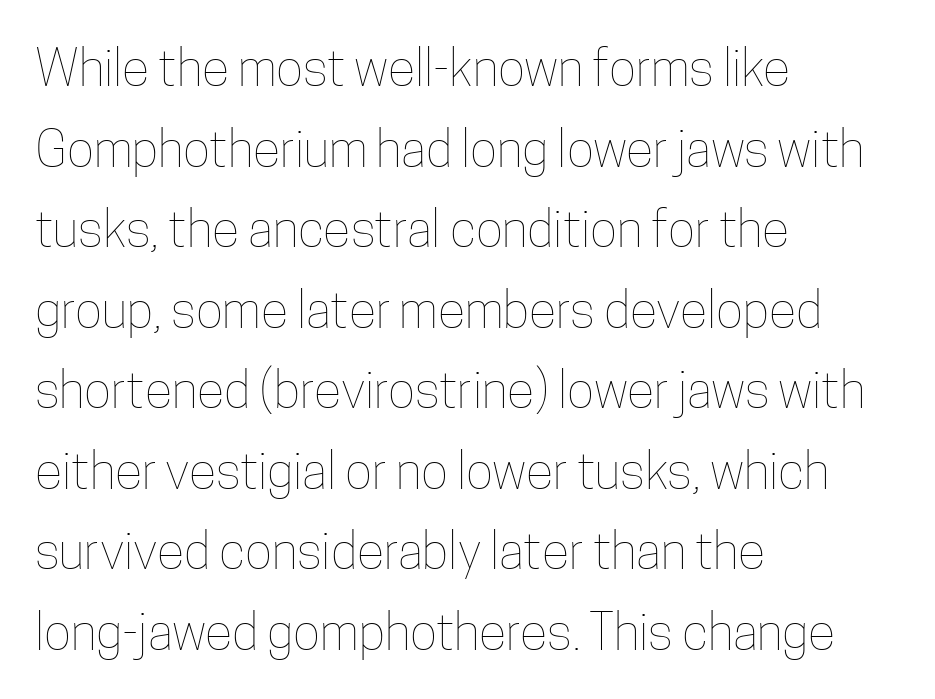
Q: Is the text bold? A: No.
Q: Is the text italic (slanted)? A: No, it is upright.
Q: Is the text underlined? A: No.
Q: How is the paragraph aligned? A: Left-aligned.
Q: Is the spacing between letters normal or unusually wide? A: Normal.
Q: Is the spacing between lines tight, normal or loose? A: Normal.
Q: Width (condensed, normal, or wide)? A: Condensed.
Q: Stroke contrast? A: Low.
Q: x-height? A: Medium.
Q: Monospaced? A: No.
